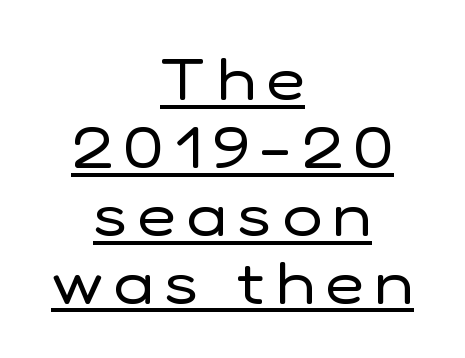
Between one letter and the next there's a generous, obvious gap. In terms of posture, this sample is upright. This block would grow much taller if given ordinary leading; it's compressed now. Here the designer chose a conventional face with non-uniform glyph widths. Neither beginnings nor endings align; midpoints do. Does the type have serifs? No, each stem ends abruptly.
